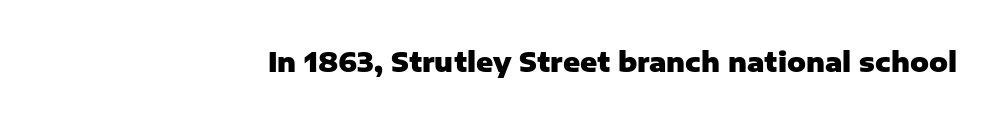
{"italic": "no", "bold": "yes", "underline": "no", "letter_spacing": "normal", "letter_spacing_em": 0.0, "glyph_px": 26}
